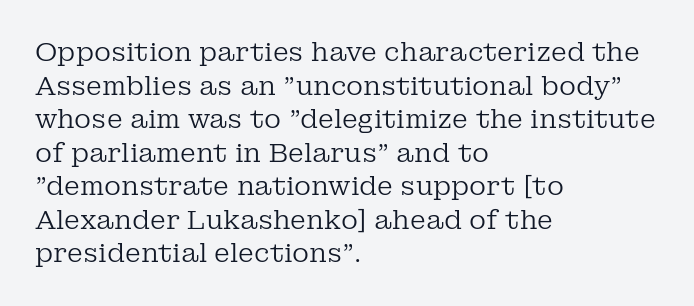
The image shows 26 px text type, upright; set left-aligned, normal line spacing (1.29x), normal letter spacing, not underlined.
